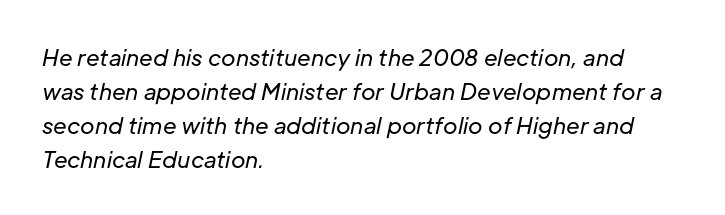
Q: Is the text bold? A: No.
Q: Is the text italic (slanted)? A: Yes, it leans right by about 12 degrees.
Q: Is the text underlined? A: No.
Q: How is the paragraph aligned? A: Left-aligned.
Q: Is the spacing between letters normal or unusually wide? A: Normal.
Q: Is the spacing between lines tight, normal or loose? A: Normal.
